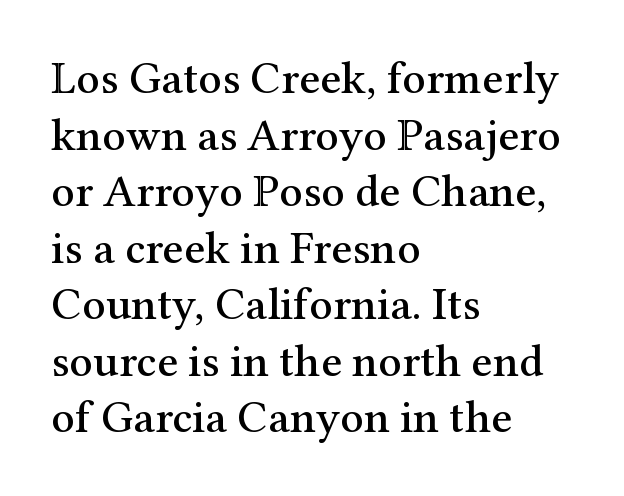
Q: Is the text italic (slanted)? A: No, it is upright.
Q: Is the typeface a serif or a sans-serif typeface? A: Serif.
Q: Is the text underlined? A: No.
Q: How is the paragraph aligned? A: Left-aligned.
Q: Is the spacing between letters normal or unusually wide? A: Normal.
Q: Width (condensed, normal, or wide)? A: Normal.
Q: Stroke contrast? A: Medium.
Q: x-height? A: Medium.
Q: Monospaced? A: No.
